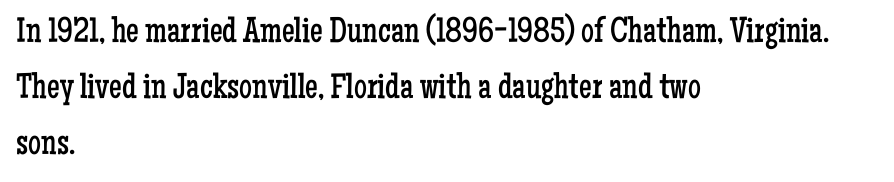
Descenders are the only things crossing below the line. The paragraph shown leans on its left margin. Summary of vertical rhythm: regular, with standard interline spacing. Note the varied advance widths — an 'i' is clearly narrower than an 'm'. A roman cut, with each character standing at attention.
